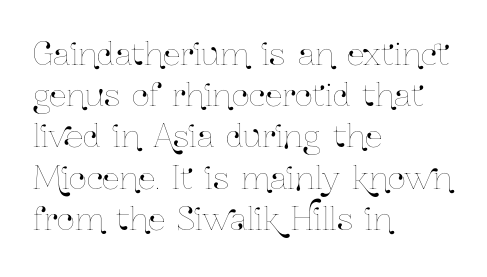
Q: Is the text italic (slanted)? A: No, it is upright.
Q: Is the text underlined? A: No.
Q: How is the paragraph aligned? A: Left-aligned.
Q: Is the spacing between letters normal or unusually wide? A: Normal.
Q: Is the spacing between lines tight, normal or loose? A: Normal.
Q: Width (condensed, normal, or wide)? A: Condensed.
Q: Stroke contrast? A: Low.
Q: x-height? A: Medium.
Q: Monospaced? A: No.
